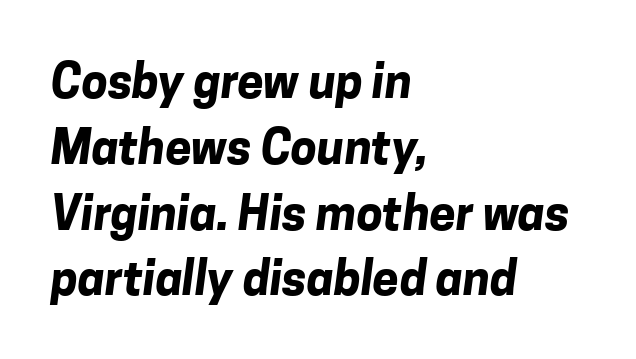
{"serif": "no", "bold": "yes", "weight": "bold", "width": "normal", "stroke_contrast": "low", "x_height": "medium", "monospaced": "no", "underline": "no", "align": "left", "line_spacing": "normal", "line_spacing_ratio": 1.4, "letter_spacing": "normal", "letter_spacing_em": 0.0, "glyph_px": 47}
